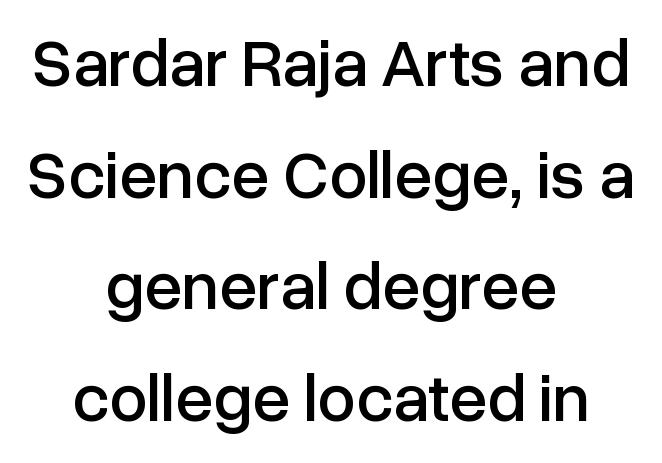
Q: Is the text italic (slanted)? A: No, it is upright.
Q: Is the typeface a serif or a sans-serif typeface? A: Sans-serif.
Q: Is the text underlined? A: No.
Q: How is the paragraph aligned? A: Centered.
Q: Is the spacing between letters normal or unusually wide? A: Normal.
Q: Is the spacing between lines tight, normal or loose? A: Normal.
Q: Width (condensed, normal, or wide)? A: Normal.
Q: Stroke contrast? A: Low.
Q: x-height? A: Medium.
Q: Monospaced? A: No.
